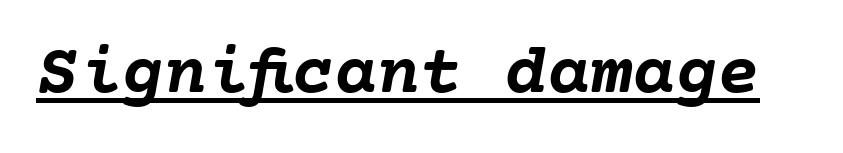
Q: Is the text bold? A: Yes.
Q: Is the text italic (slanted)? A: Yes, it leans right by about 10 degrees.
Q: Is the text underlined? A: Yes.
Q: Is the spacing between letters normal or unusually wide? A: Normal.
Q: Width (condensed, normal, or wide)? A: Normal.
Q: Stroke contrast? A: Low.
Q: x-height? A: Medium.
